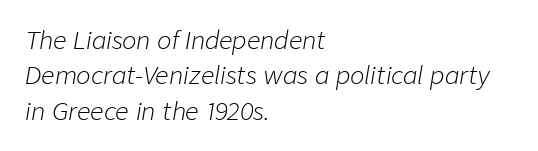
{"italic": "yes", "lean": "right", "slant_degrees": 9, "bold": "no", "underline": "no", "align": "left", "line_spacing": "normal", "line_spacing_ratio": 1.47, "letter_spacing": "normal", "letter_spacing_em": 0.0, "glyph_px": 24}
